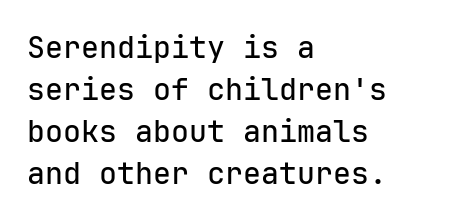
Q: Is the text italic (slanted)? A: No, it is upright.
Q: Is the typeface a serif or a sans-serif typeface? A: Sans-serif.
Q: Is the text underlined? A: No.
Q: How is the paragraph aligned? A: Left-aligned.
Q: Is the spacing between letters normal or unusually wide? A: Normal.
Q: Is the spacing between lines tight, normal or loose? A: Normal.
Q: Width (condensed, normal, or wide)? A: Normal.
Q: Stroke contrast? A: Low.
Q: x-height? A: Medium.
Q: Monospaced? A: Yes.
